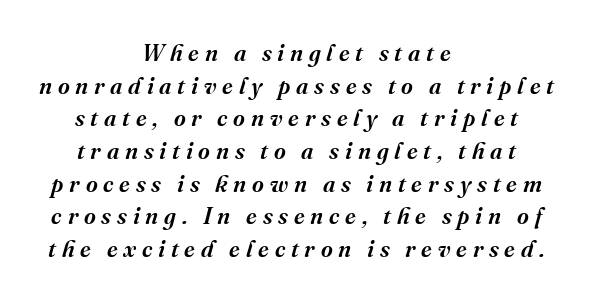
Unmarked baselines from the first word to the last. Here the glyphs are tracked loosely, breaking word shapes into spaced letters. Compared with ordinary roman type, these characters are visibly tilted. Casual observation: everything's sitting right in the middle. Each new line begins a customary step beneath the previous one.
